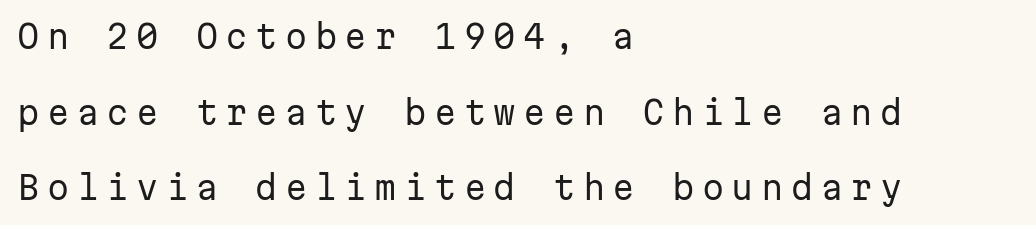
Q: Is the text bold? A: No.
Q: Is the text italic (slanted)? A: No, it is upright.
Q: Is the typeface a serif or a sans-serif typeface? A: Sans-serif.
Q: Is the text underlined? A: No.
Q: How is the paragraph aligned? A: Left-aligned.
Q: Is the spacing between letters normal or unusually wide? A: Unusually wide.
Q: Is the spacing between lines tight, normal or loose? A: Loose.
Q: Width (condensed, normal, or wide)? A: Normal.
Q: Stroke contrast? A: Low.
Q: x-height? A: Medium.
Q: Monospaced? A: Yes.
